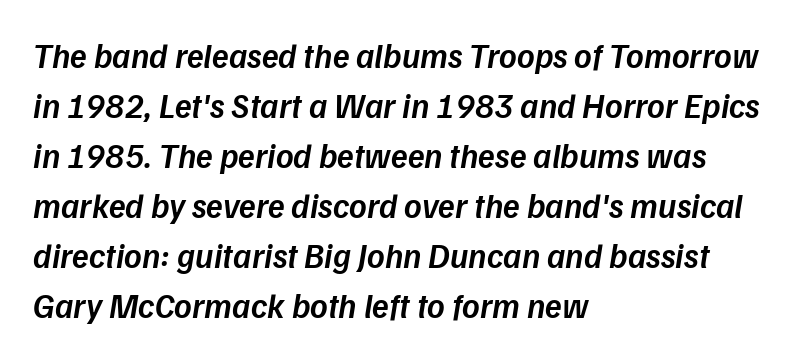
Q: Is the text bold? A: Semi-bold.
Q: Is the text italic (slanted)? A: Yes, it leans right by about 9 degrees.
Q: Is the text underlined? A: No.
Q: How is the paragraph aligned? A: Left-aligned.
Q: Is the spacing between letters normal or unusually wide? A: Normal.
Q: Is the spacing between lines tight, normal or loose? A: Normal.
Q: Width (condensed, normal, or wide)? A: Normal.
Q: Stroke contrast? A: Low.
Q: x-height? A: Medium.
Q: Monospaced? A: No.
